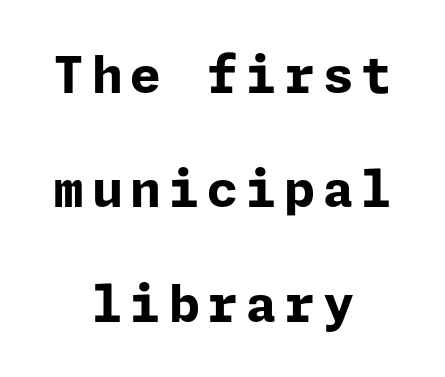
{"serif": "no", "italic": "no", "bold": "yes", "weight": "bold", "width": "normal", "stroke_contrast": "low", "x_height": "medium", "underline": "no", "align": "center", "line_spacing": "loose", "line_spacing_ratio": 2.29, "glyph_px": 50}
